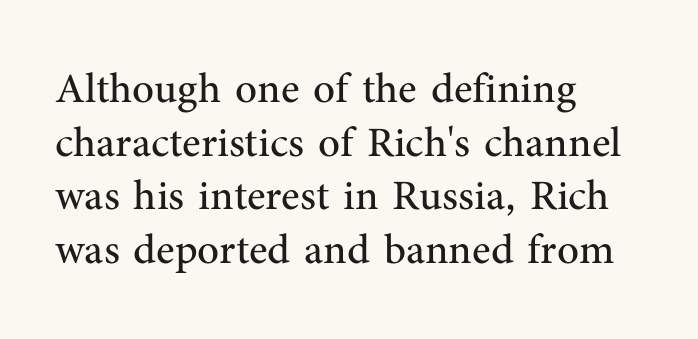
The image shows 43 px regular-weight serif type, upright; set left-aligned, normal line spacing (1.25x), normal letter spacing, not underlined; medium stroke contrast and a medium x-height.
